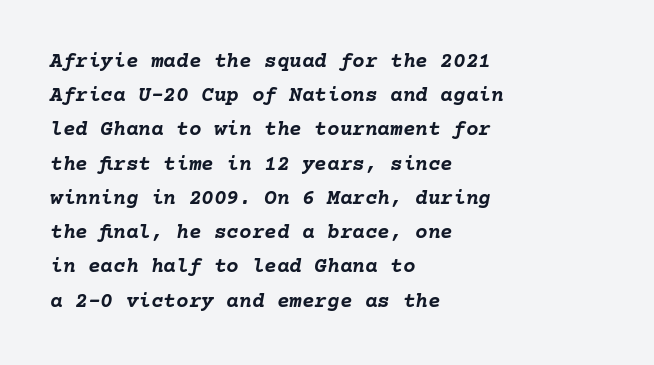
Q: Is the text bold? A: Yes.
Q: Is the text italic (slanted)? A: Yes, it leans right by about 10 degrees.
Q: Is the text underlined? A: No.
Q: How is the paragraph aligned? A: Left-aligned.
Q: Is the spacing between letters normal or unusually wide? A: Normal.
Q: Is the spacing between lines tight, normal or loose? A: Normal.
